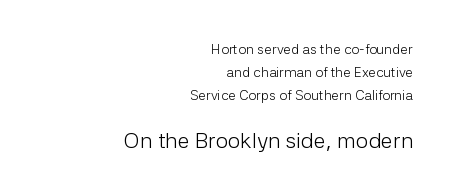
The image shows 22 px text type, upright; set right-aligned, normal line spacing (1.66x), normal letter spacing, not underlined; the second (bottom) block is 1.57x larger.
